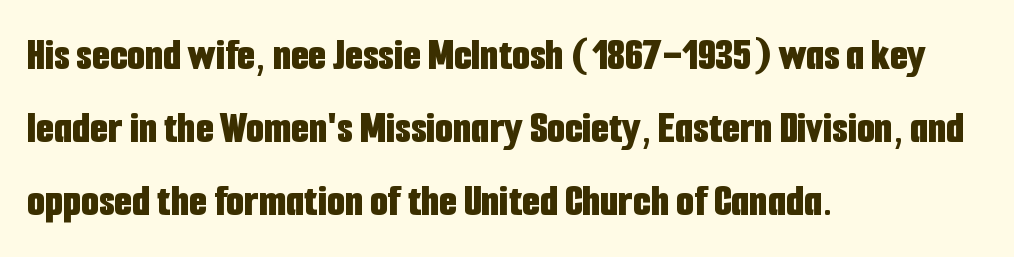
Q: Is the text bold? A: Yes.
Q: Is the text italic (slanted)? A: No, it is upright.
Q: Is the typeface a serif or a sans-serif typeface? A: Sans-serif.
Q: Is the text underlined? A: No.
Q: How is the paragraph aligned? A: Left-aligned.
Q: Is the spacing between letters normal or unusually wide? A: Normal.
Q: Is the spacing between lines tight, normal or loose? A: Normal.
Q: Width (condensed, normal, or wide)? A: Condensed.
Q: Stroke contrast? A: Low.
Q: x-height? A: Medium.
Q: Monospaced? A: No.
